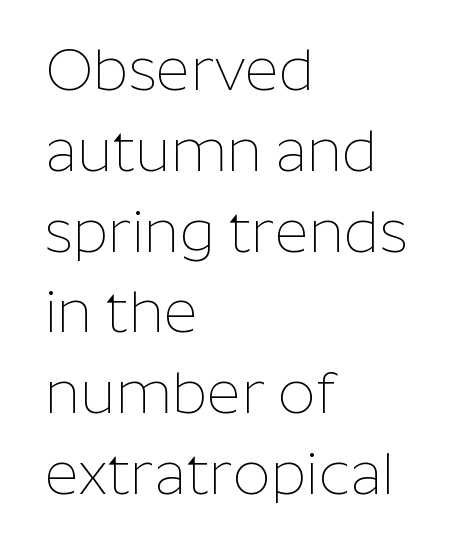
You can tell from the bare stems that sans-serif type was used. The passage shown has conventional tracking throughout. The rendering uses natural spacing where letterforms have individual widths. Descender tails drop into unmarked territory.
